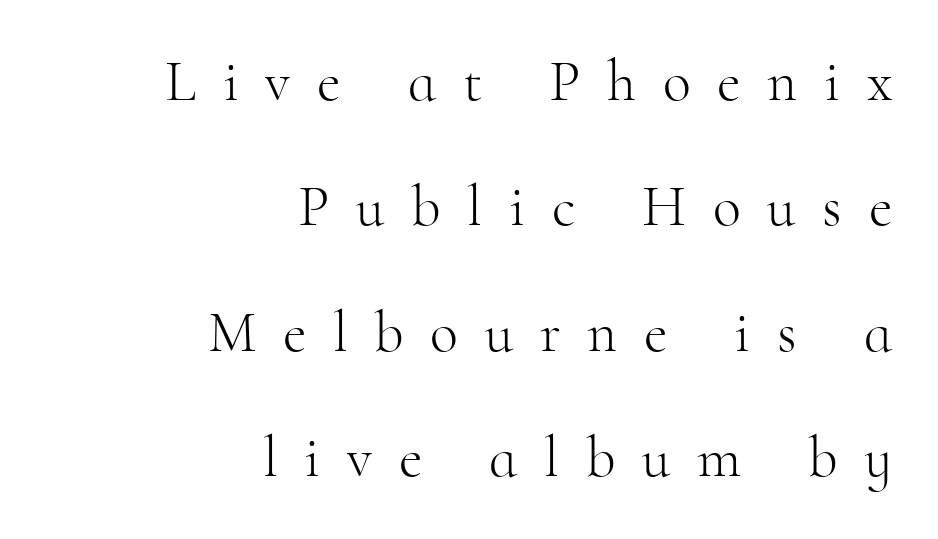
The image shows 58 px light serif type, upright; set right-aligned, loose line spacing (2.16x), unusually wide letter spacing (+0.46 em), not underlined; high stroke contrast and a small x-height.
